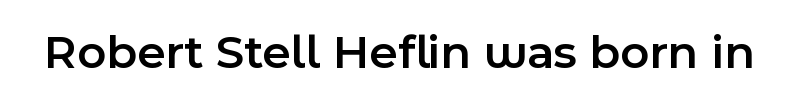
The image shows 49 px semibold sans-serif type, upright; set normal letter spacing, not underlined; a medium x-height.
